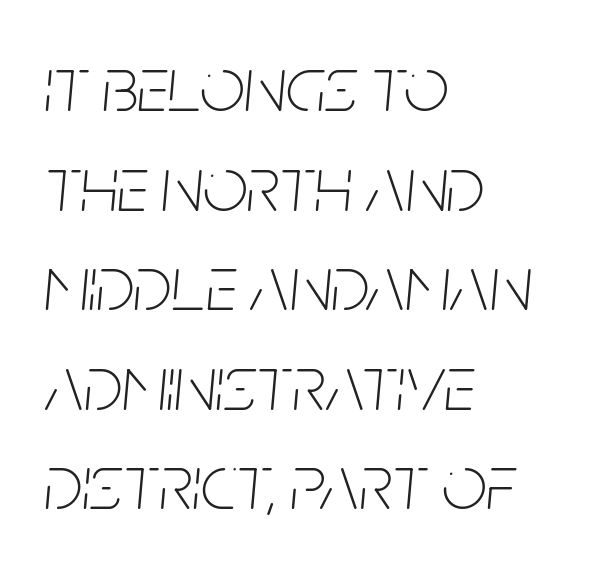
Q: Is the text bold? A: No.
Q: Is the text italic (slanted)? A: Yes, it leans right by about 5 degrees.
Q: Is the text underlined? A: No.
Q: How is the paragraph aligned? A: Left-aligned.
Q: Is the spacing between letters normal or unusually wide? A: Normal.
Q: Is the spacing between lines tight, normal or loose? A: Normal.
Q: Width (condensed, normal, or wide)? A: Condensed.
Q: Stroke contrast? A: Low.
Q: x-height? A: Large.
Q: Monospaced? A: No.
